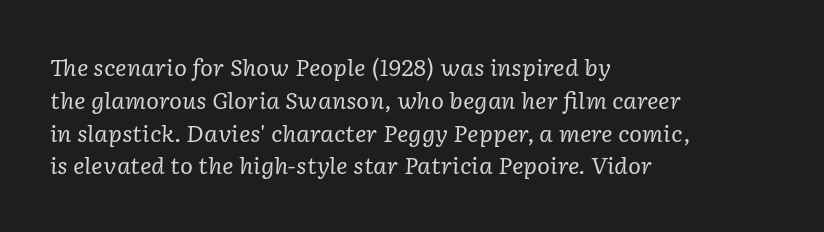
Q: Is the text bold? A: No.
Q: Is the text italic (slanted)? A: Yes, it leans right by about 2 degrees.
Q: Is the text underlined? A: No.
Q: How is the paragraph aligned? A: Left-aligned.
Q: Is the spacing between letters normal or unusually wide? A: Normal.
Q: Is the spacing between lines tight, normal or loose? A: Normal.
